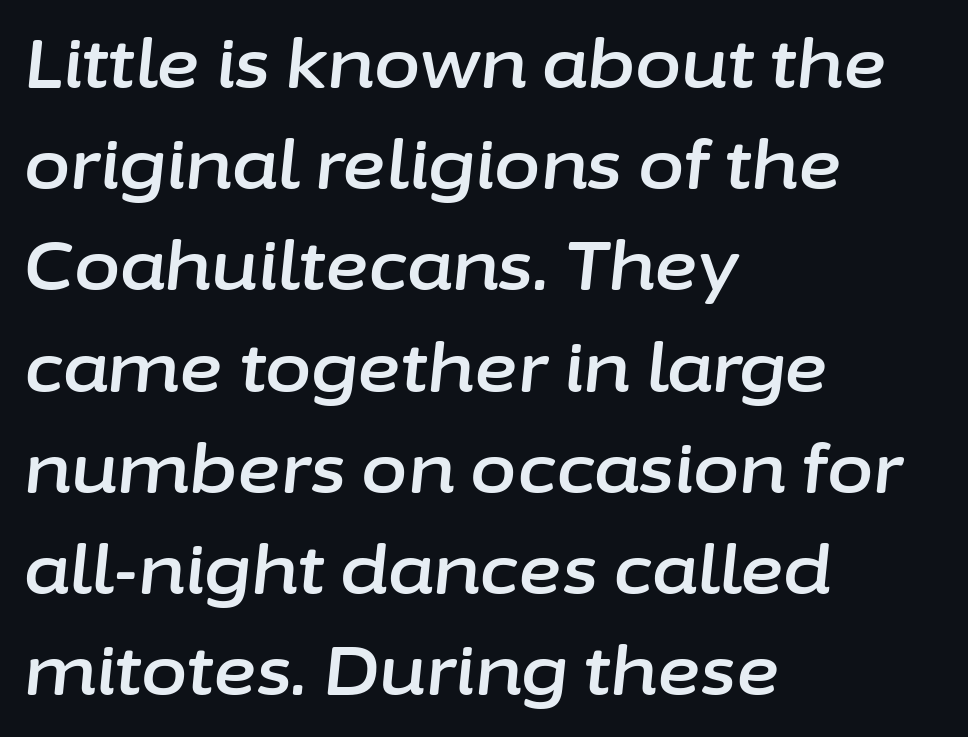
The image shows 67 px text type, italic (leaning right); set left-aligned, normal line spacing (1.51x), normal letter spacing, not underlined; low stroke contrast and a medium x-height.
